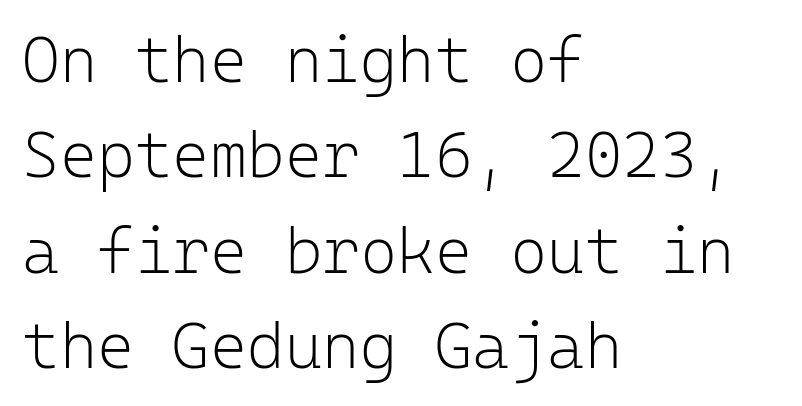
The image shows 64 px light sans-serif type, upright, monospaced; set left-aligned, normal line spacing (1.49x), normal letter spacing, not underlined; low stroke contrast and a medium x-height.
